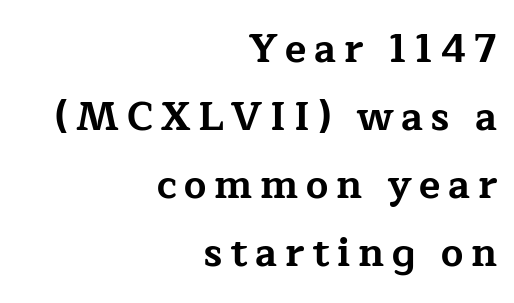
Unlike a clean sans, this face finishes its strokes with serifs. Every row of glyphs terminates at an identical x-position on the right. Characters remain perfectly vertical along every line. Nobody drew a line under any word here. This rendering widens character spacing well past its baseline value.
